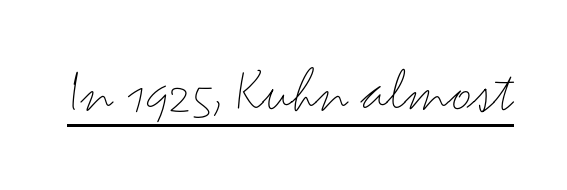
Q: Is the text bold? A: No.
Q: Is the text italic (slanted)? A: Yes.
Q: Is the typeface a serif or a sans-serif typeface? A: Sans-serif.
Q: Is the text underlined? A: Yes.
Q: Is the spacing between letters normal or unusually wide? A: Normal.
Q: Width (condensed, normal, or wide)? A: Wide.
Q: Stroke contrast? A: Medium.
Q: x-height? A: Small.
Q: Monospaced? A: No.
